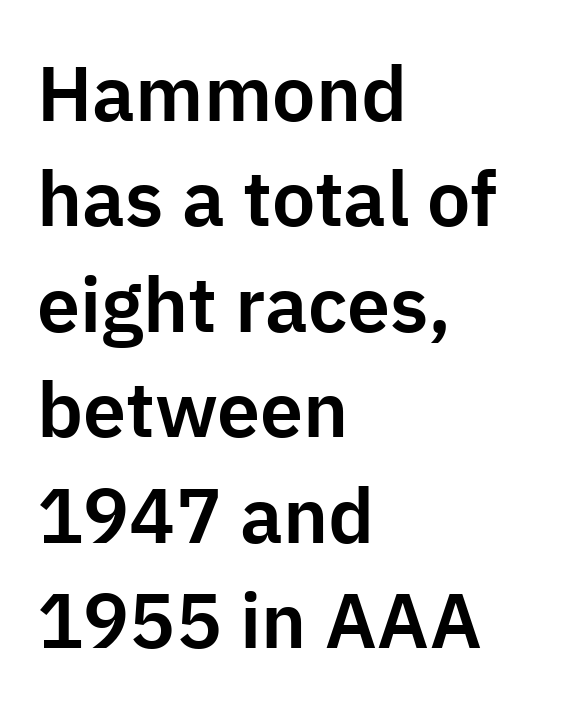
{"serif": "no", "italic": "no", "width": "normal", "stroke_contrast": "low", "x_height": "medium", "monospaced": "no", "underline": "no", "align": "left", "line_spacing": "normal", "line_spacing_ratio": 1.37, "letter_spacing": "normal", "letter_spacing_em": 0.0, "glyph_px": 77}
